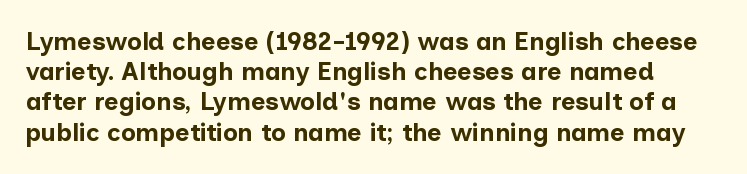
The image shows 25 px bold type, upright; set line spacing 1.21x, normal letter spacing, not underlined.
